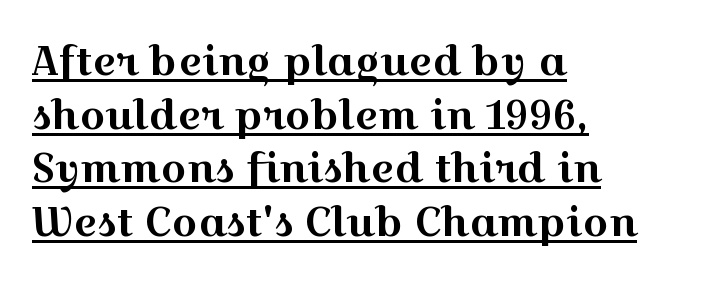
This rendering leaves character spacing at its baseline value. Regular leading. The designer went with a serif here, giving each stem small feet. The letters advance in unequal steps, a hallmark of proportional type.
